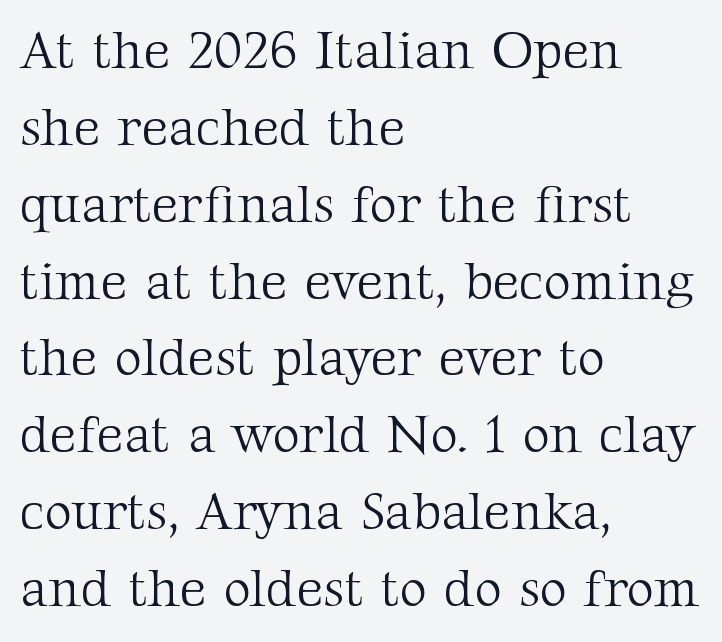
The image shows 53 px light serif type, upright; set left-aligned, normal line spacing (1.45x), normal letter spacing, not underlined; medium stroke contrast and a medium x-height.
